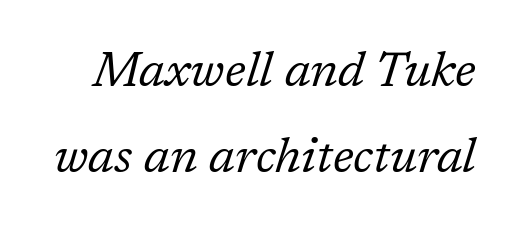
{"serif": "yes", "italic": "yes", "lean": "right", "slant_degrees": 17, "bold": "no", "weight": "regular", "width": "normal", "stroke_contrast": "low", "x_height": "medium", "monospaced": "no", "underline": "no", "line_spacing_ratio": 1.75, "letter_spacing": "normal", "letter_spacing_em": 0.0, "glyph_px": 49}
